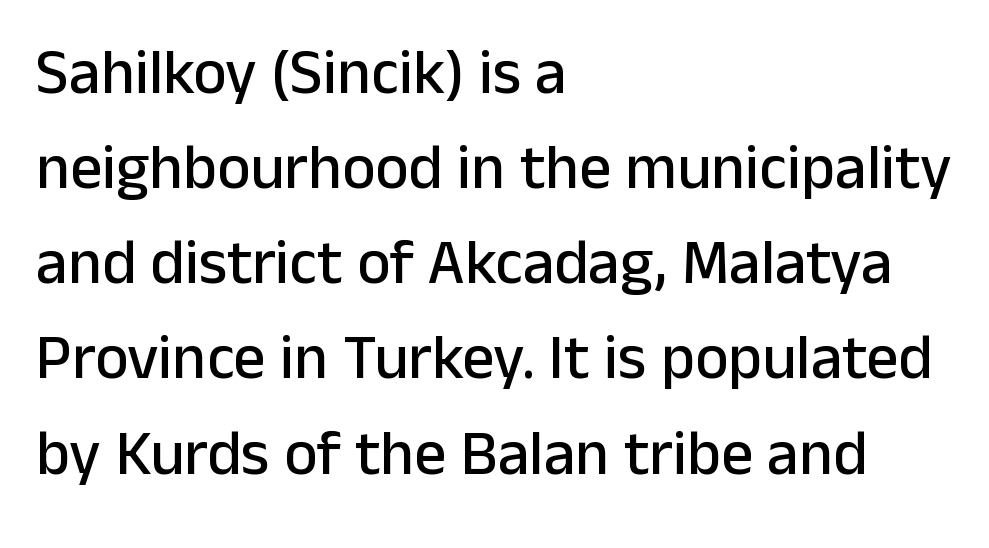
The image shows 63 px sans-serif type, upright; set left-aligned, normal line spacing (1.51x), normal letter spacing, not underlined; low stroke contrast and a medium x-height.
